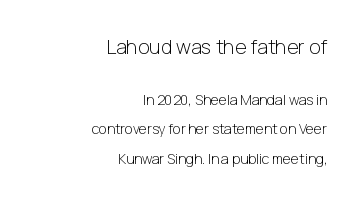
Q: Is the text bold? A: No.
Q: Is the text italic (slanted)? A: No, it is upright.
Q: Is the text underlined? A: No.
Q: How is the paragraph aligned? A: Right-aligned.
Q: Is the spacing between letters normal or unusually wide? A: Normal.
Q: Is the spacing between lines tight, normal or loose? A: Loose.
Q: Which block of text is set in a larger size, the first (top) or the second (bottom)? A: The first (top) one.
